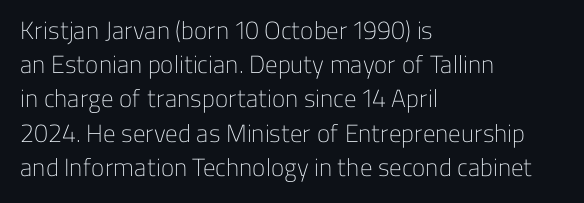
The area under the type is left untouched. A roman cut, with each character standing at attention. Observe the ordinary spacing: letters are neighbours, not strangers. Notice how the passage keeps a crisp vertical edge on the left only.
